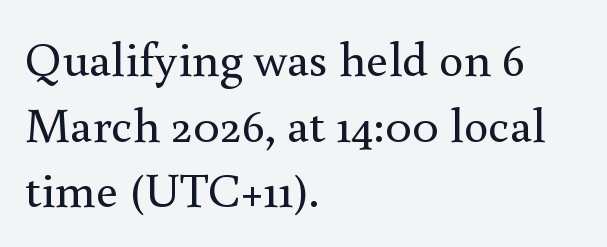
Stems and bowls with no extra thickness — not bold. The string is rendered with underlining switched off. Honestly, the letter spacing is just normal — you wouldn't notice it. Note the varied advance widths — an 'i' is clearly narrower than an 'm'.
